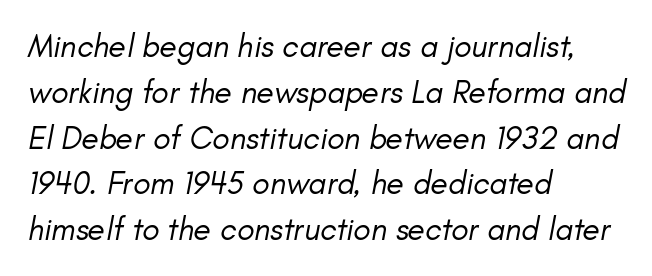
The image shows 32 px regular-weight type, italic (leaning right); set left-aligned, normal line spacing (1.43x), normal letter spacing, not underlined; low stroke contrast and a small x-height.
